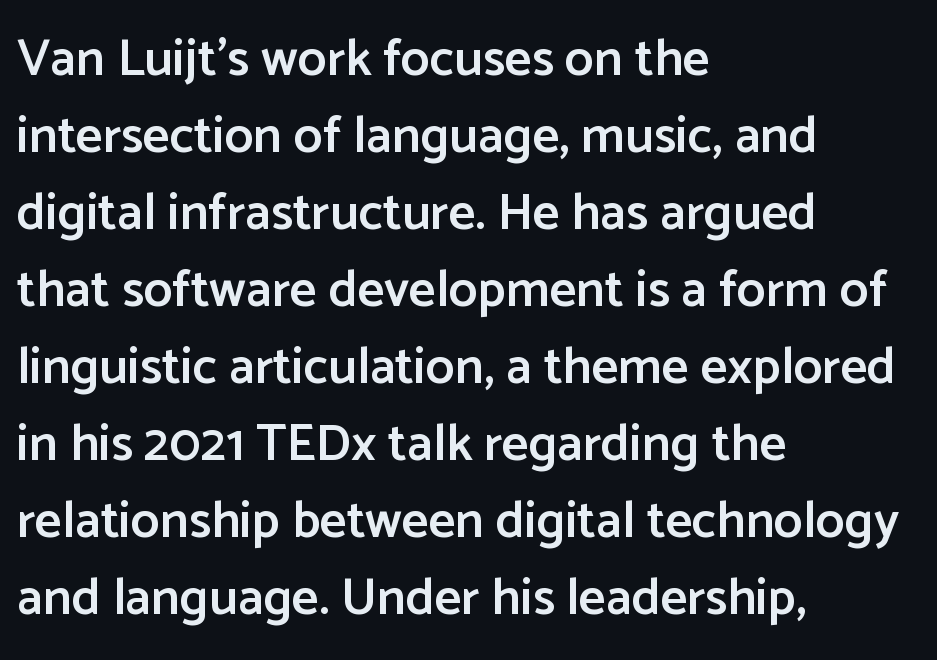
The image shows 52 px semibold sans-serif type, upright; set left-aligned, normal line spacing (1.48x), normal letter spacing, not underlined; low stroke contrast and a medium x-height.
